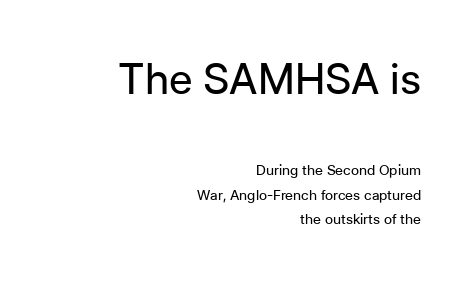
Stroke thickness stays within the range of a standard reading face or lighter. Ordinary non-slanted type is in use. There is no visible air inserted between adjacent glyphs. In terms of letterform style, serifs are entirely absent. These two chunks differ in scale, with the top chunk taking the larger measure. Proportional: the letters do not fall into vertical columns.
